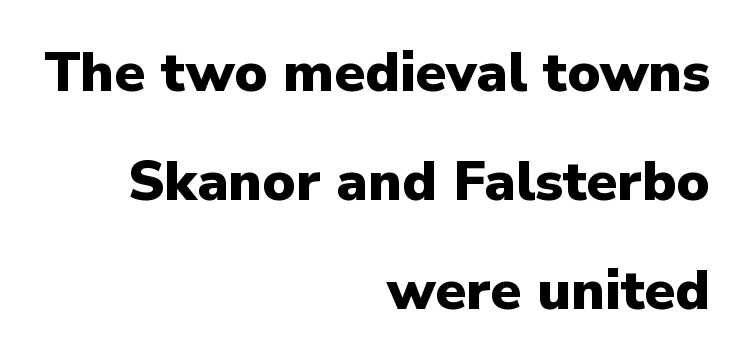
Do the characters align in a grid? No, the font is proportional. The type is set solid horizontally, with unmodified tracking. Check under the words: just untouched page. As a designer I'd log this as weight 700, bold. The characters display no serif detailing; their extremities are plain.
